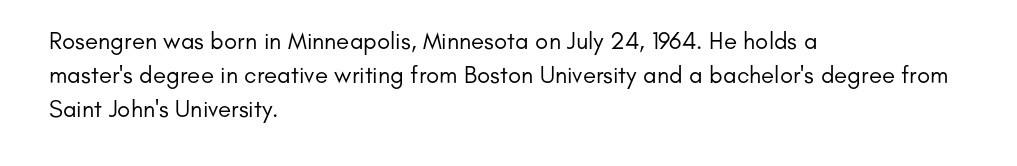
{"italic": "no", "bold": "no", "underline": "no", "align": "left", "line_spacing": "normal", "line_spacing_ratio": 1.41, "letter_spacing": "normal", "letter_spacing_em": 0.0, "glyph_px": 24}
